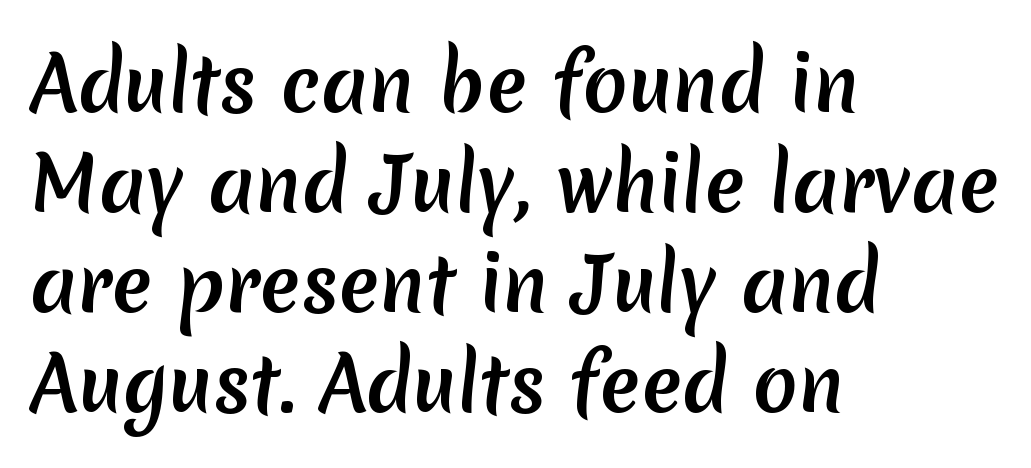
{"serif": "no", "width": "normal", "stroke_contrast": "medium", "x_height": "medium", "monospaced": "no", "underline": "no", "align": "left", "line_spacing": "normal", "line_spacing_ratio": 1.35, "letter_spacing": "normal", "letter_spacing_em": 0.0, "glyph_px": 74}
